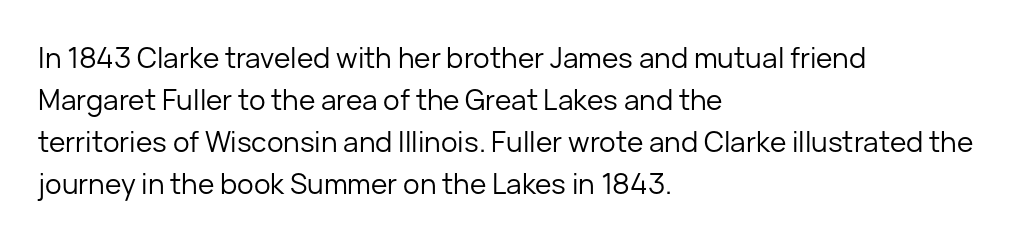
Q: Is the text bold? A: No.
Q: Is the text italic (slanted)? A: No, it is upright.
Q: Is the typeface a serif or a sans-serif typeface? A: Sans-serif.
Q: Is the text underlined? A: No.
Q: How is the paragraph aligned? A: Left-aligned.
Q: Is the spacing between letters normal or unusually wide? A: Normal.
Q: Is the spacing between lines tight, normal or loose? A: Normal.
Q: Width (condensed, normal, or wide)? A: Normal.
Q: Stroke contrast? A: Low.
Q: x-height? A: Medium.
Q: Monospaced? A: No.
